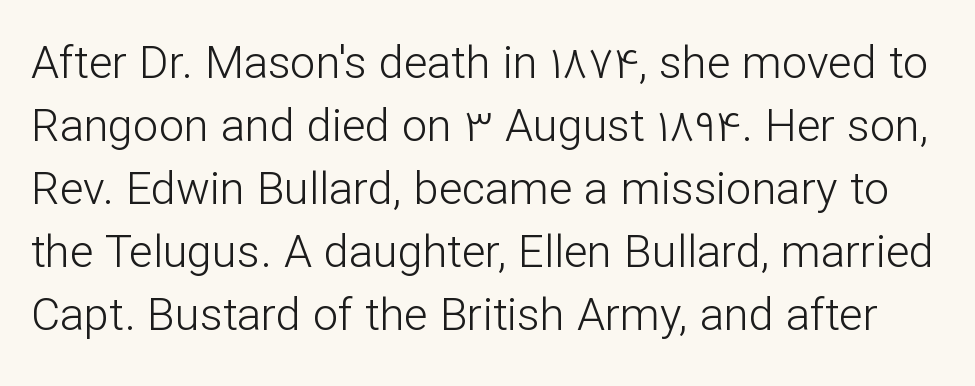
Q: Is the text bold? A: No.
Q: Is the text italic (slanted)? A: No, it is upright.
Q: Is the typeface a serif or a sans-serif typeface? A: Sans-serif.
Q: Is the text underlined? A: No.
Q: Is the spacing between letters normal or unusually wide? A: Normal.
Q: Is the spacing between lines tight, normal or loose? A: Normal.
Q: Width (condensed, normal, or wide)? A: Normal.
Q: Stroke contrast? A: Low.
Q: x-height? A: Medium.
Q: Monospaced? A: No.
